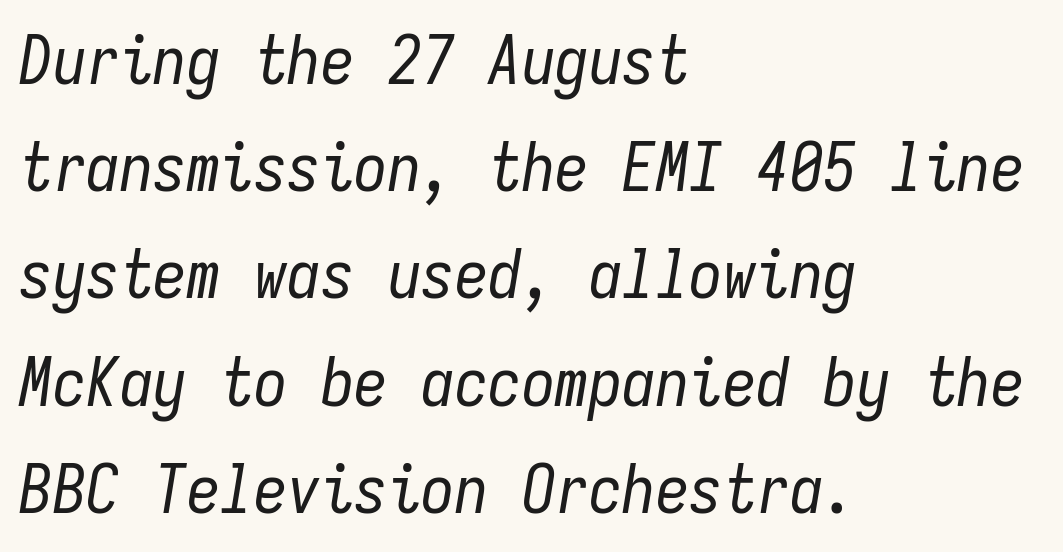
When letters slant like this, we call the style italic. Check the space under the baseline: it is left empty. Successive baselines arrive at the customary interval. Every character here occupies the same horizontal width, giving the sample a typewriter-like rhythm. Horizontal alignment here is leftward, the default for most running prose. Does extra space separate the letters? No, they use regular spacing.
